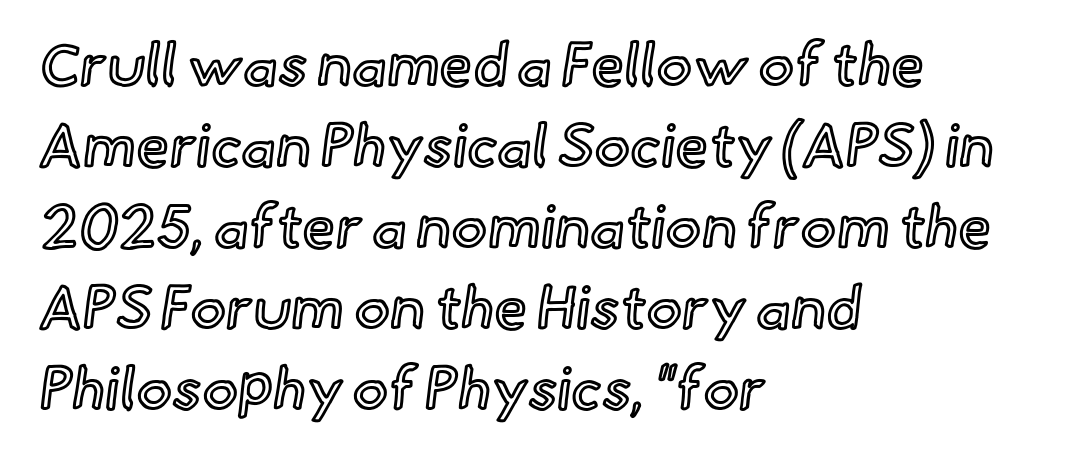
{"width": "normal", "x_height": "small", "monospaced": "no", "underline": "no", "align": "left", "line_spacing": "normal", "line_spacing_ratio": 1.35, "letter_spacing": "normal", "letter_spacing_em": 0.0, "glyph_px": 60}
